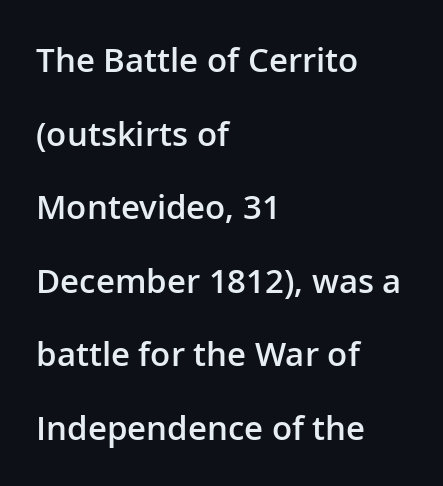
Q: Is the text bold? A: Semi-bold.
Q: Is the text italic (slanted)? A: No, it is upright.
Q: Is the typeface a serif or a sans-serif typeface? A: Sans-serif.
Q: Is the text underlined? A: No.
Q: How is the paragraph aligned? A: Left-aligned.
Q: Is the spacing between letters normal or unusually wide? A: Normal.
Q: Is the spacing between lines tight, normal or loose? A: Loose.
Q: Width (condensed, normal, or wide)? A: Normal.
Q: Stroke contrast? A: Low.
Q: x-height? A: Medium.
Q: Monospaced? A: No.
